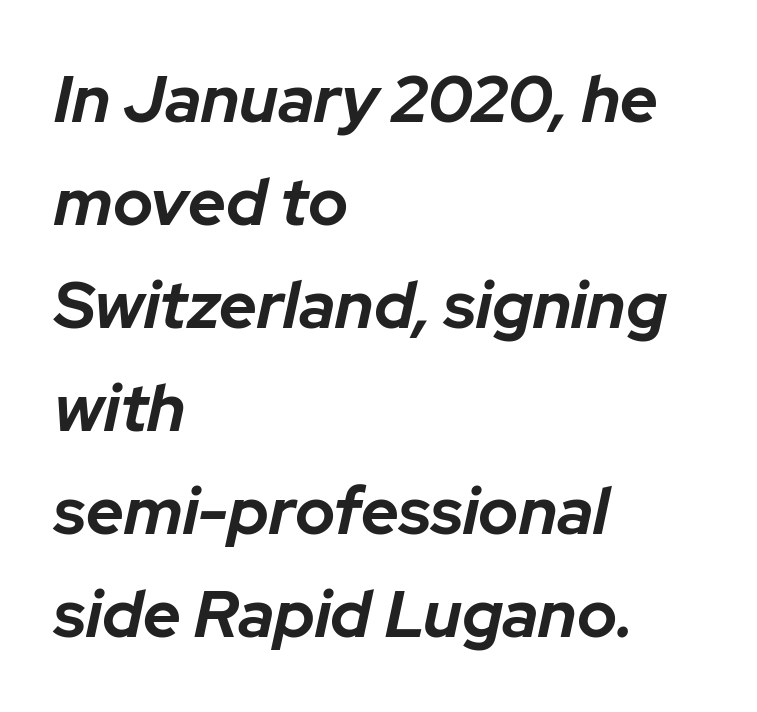
{"italic": "yes", "lean": "right", "slant_degrees": 12, "bold": "yes", "weight": "bold", "width": "normal", "stroke_contrast": "low", "x_height": "medium", "monospaced": "no", "underline": "no", "align": "left", "line_spacing": "normal", "line_spacing_ratio": 1.56, "letter_spacing": "normal", "letter_spacing_em": 0.0, "glyph_px": 66}
